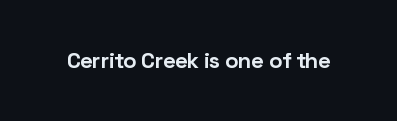
Q: Is the text bold? A: Yes.
Q: Is the text italic (slanted)? A: No, it is upright.
Q: Is the text underlined? A: No.
Q: Is the spacing between letters normal or unusually wide? A: Normal.
